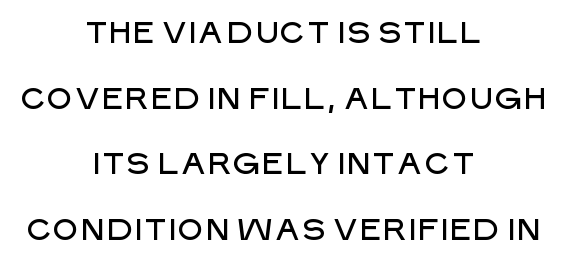
The passage shown has conventional tracking throughout. The designer dialed line spacing up above the default. Where is the straight margin? There isn't one; the lines are centered. These lines are rendered in a variable-pitch font.
